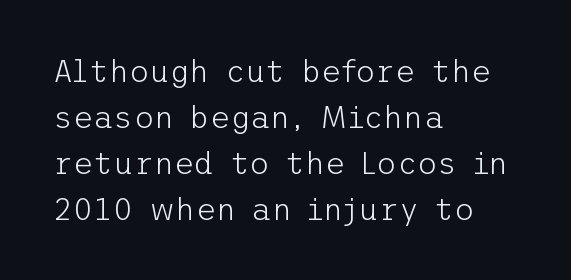
Q: Is the text bold? A: No.
Q: Is the text italic (slanted)? A: No, it is upright.
Q: Is the typeface a serif or a sans-serif typeface? A: Sans-serif.
Q: Is the text underlined? A: No.
Q: How is the paragraph aligned? A: Left-aligned.
Q: Is the spacing between letters normal or unusually wide? A: Normal.
Q: Is the spacing between lines tight, normal or loose? A: Normal.
Q: Width (condensed, normal, or wide)? A: Normal.
Q: Stroke contrast? A: Low.
Q: x-height? A: Medium.
